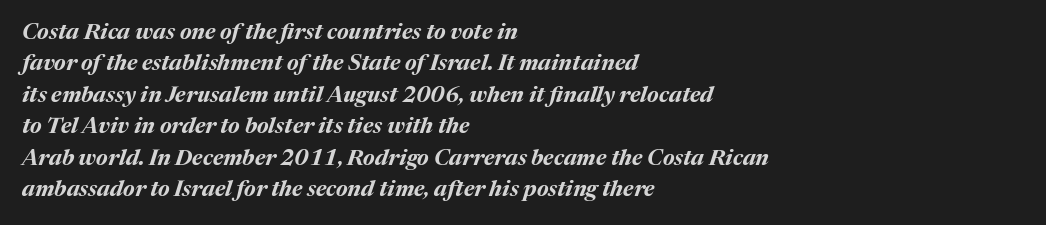
{"italic": "yes", "lean": "right", "slant_degrees": 17, "bold": "yes", "underline": "no", "align": "left", "line_spacing": "normal", "line_spacing_ratio": 1.43, "letter_spacing": "normal", "letter_spacing_em": 0.0, "glyph_px": 22}
